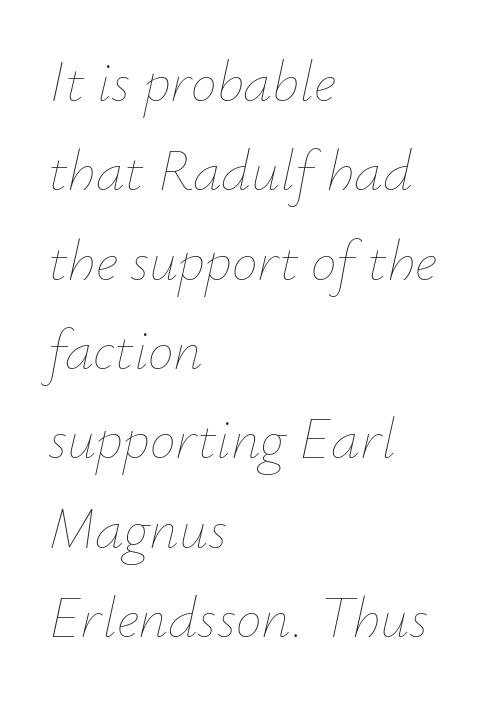
The image shows 58 px thin type, italic (leaning right); set left-aligned, normal line spacing (1.54x), normal letter spacing, not underlined; low stroke contrast and a small x-height.
